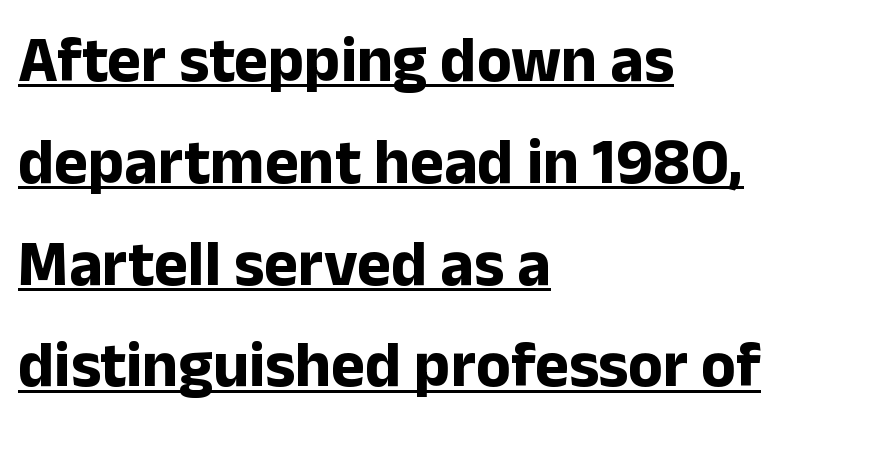
The image shows 64 px bold sans-serif type, upright; set left-aligned, normal line spacing (1.59x), normal letter spacing, underlined; low stroke contrast and a medium x-height.
